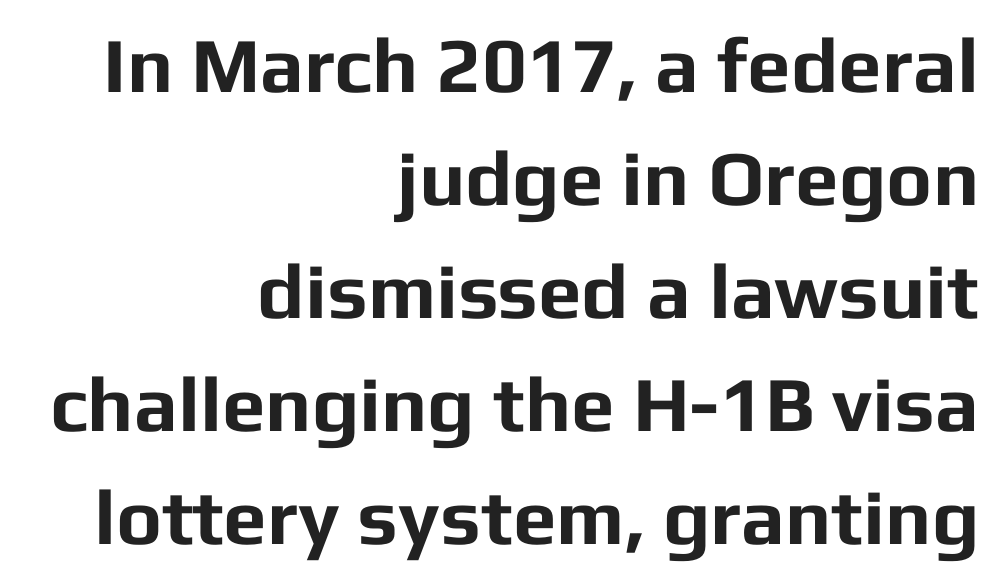
Rows of type keep a routine distance in the vertical direction. Quick note: underline off. The rendering uses natural spacing where letterforms have individual widths. The line texture is even and compact thanks to regular tracking. Letterform terminals end flat and unadorned throughout the passage. What weight is shown? A full bold with thick strokes.
